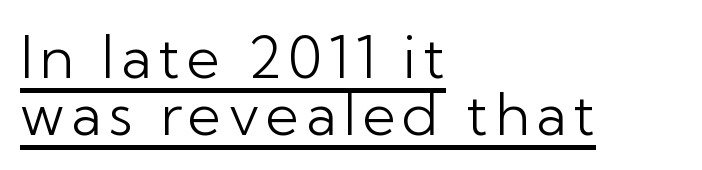
Q: Is the text bold? A: No.
Q: Is the text italic (slanted)? A: No, it is upright.
Q: Is the typeface a serif or a sans-serif typeface? A: Sans-serif.
Q: Is the text underlined? A: Yes.
Q: How is the paragraph aligned? A: Left-aligned.
Q: Is the spacing between lines tight, normal or loose? A: Tight.
Q: Width (condensed, normal, or wide)? A: Normal.
Q: Stroke contrast? A: Low.
Q: x-height? A: Medium.
Q: Monospaced? A: No.
